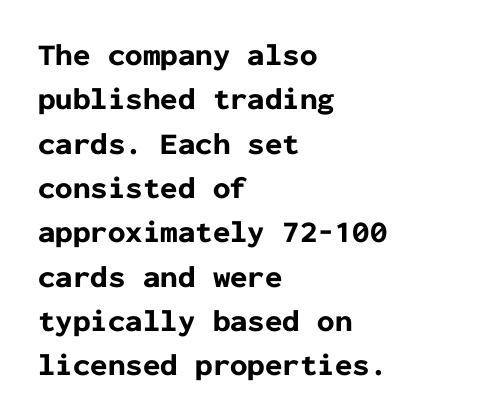
Underlining? Definitely not there. Words appear dense and cohesive because spacing is normal. Compared with a centered layout, this one pins lines to the left instead. Examine the stroke ends and you'll find no serifs.
